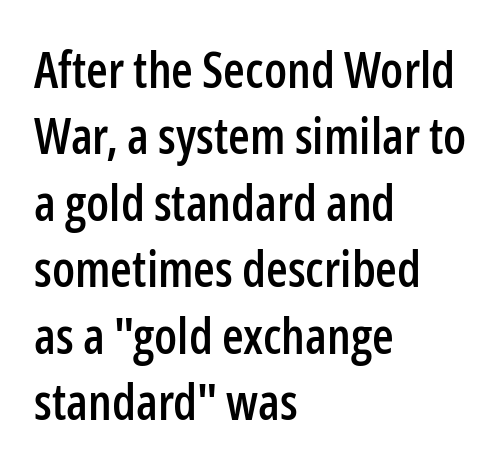
{"serif": "no", "italic": "no", "width": "condensed", "stroke_contrast": "low", "x_height": "medium", "monospaced": "no", "underline": "no", "align": "left", "line_spacing": "normal", "line_spacing_ratio": 1.33, "letter_spacing": "normal", "letter_spacing_em": 0.0, "glyph_px": 50}
